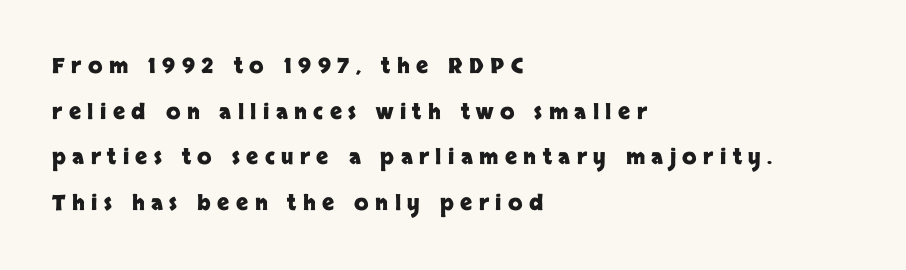
{"italic": "no", "bold": "yes", "underline": "no", "align": "left", "line_spacing": "loose", "line_spacing_ratio": 2.17, "letter_spacing": "wide", "letter_spacing_em": 0.31, "glyph_px": 21}
